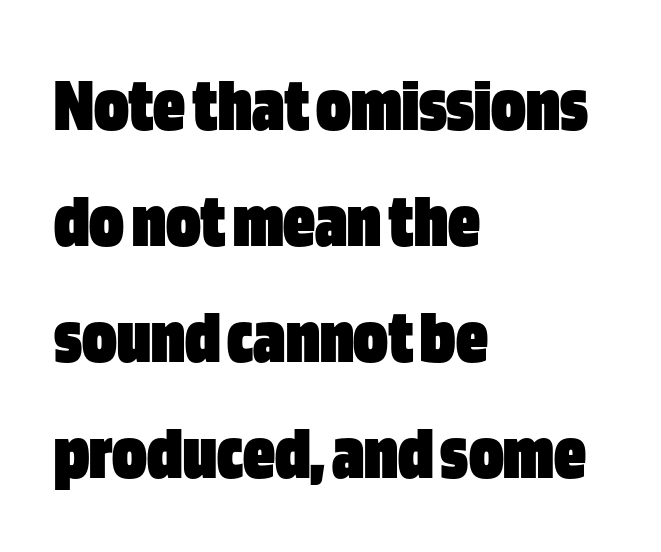
Q: Is the text bold? A: Yes.
Q: Is the text italic (slanted)? A: No, it is upright.
Q: Is the typeface a serif or a sans-serif typeface? A: Sans-serif.
Q: Is the text underlined? A: No.
Q: How is the paragraph aligned? A: Left-aligned.
Q: Is the spacing between letters normal or unusually wide? A: Normal.
Q: Is the spacing between lines tight, normal or loose? A: Normal.
Q: Width (condensed, normal, or wide)? A: Condensed.
Q: Stroke contrast? A: Low.
Q: x-height? A: Large.
Q: Monospaced? A: No.
